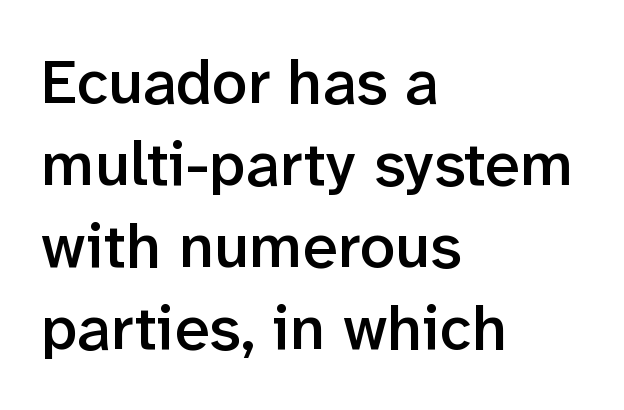
Q: Is the text bold? A: Semi-bold.
Q: Is the text italic (slanted)? A: No, it is upright.
Q: Is the typeface a serif or a sans-serif typeface? A: Sans-serif.
Q: Is the text underlined? A: No.
Q: How is the paragraph aligned? A: Left-aligned.
Q: Is the spacing between letters normal or unusually wide? A: Normal.
Q: Is the spacing between lines tight, normal or loose? A: Normal.
Q: Width (condensed, normal, or wide)? A: Normal.
Q: Stroke contrast? A: Low.
Q: x-height? A: Medium.
Q: Monospaced? A: No.
